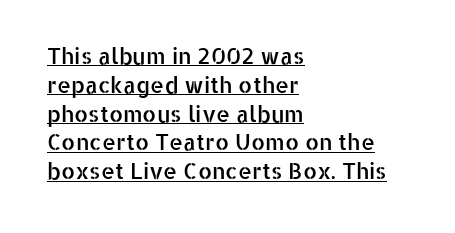
The image shows 22 px text type, upright; set left-aligned, normal line spacing (1.31x), normal letter spacing, underlined.
